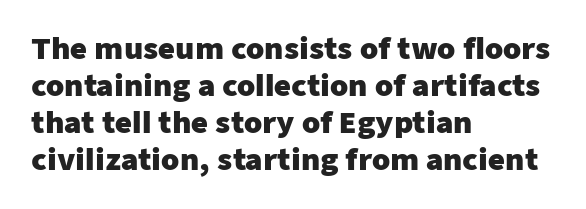
{"serif": "no", "italic": "no", "bold": "yes", "weight": "heavy", "width": "normal", "stroke_contrast": "low", "x_height": "medium", "monospaced": "no", "underline": "no", "align": "left", "line_spacing": "normal", "line_spacing_ratio": 1.28, "letter_spacing": "normal", "letter_spacing_em": 0.0, "glyph_px": 29}
